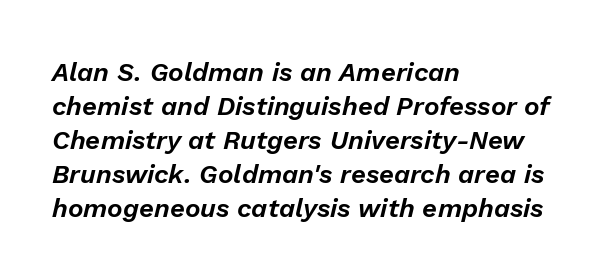
{"italic": "yes", "lean": "right", "slant_degrees": 13, "underline": "no", "align": "left", "line_spacing": "normal", "line_spacing_ratio": 1.31, "letter_spacing": "normal", "letter_spacing_em": 0.0, "glyph_px": 26}
